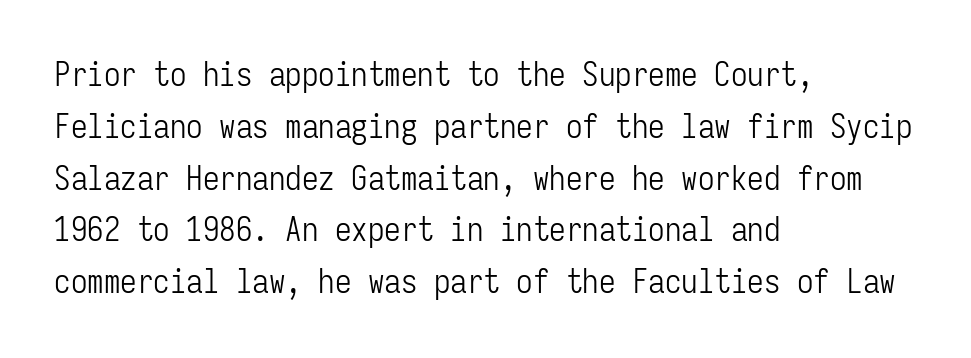
The image shows 33 px light, condensed sans-serif type, upright, monospaced; set left-aligned, normal line spacing (1.57x), normal letter spacing, not underlined; low stroke contrast and a medium x-height.
